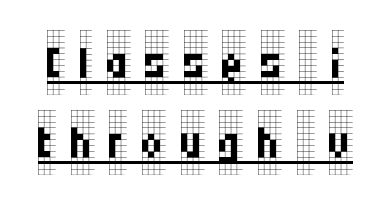
It's the straight-up-and-down kind of type. The face used here is proportionally spaced, like ordinary book or web type. Observe the serifs anchoring each vertical stroke in this sample. The specimen includes a rule beneath the text block's lines. Stroke thickness stays within the range of a standard reading face or lighter. How are the letters spaced? Widely, with obvious added tracking.
